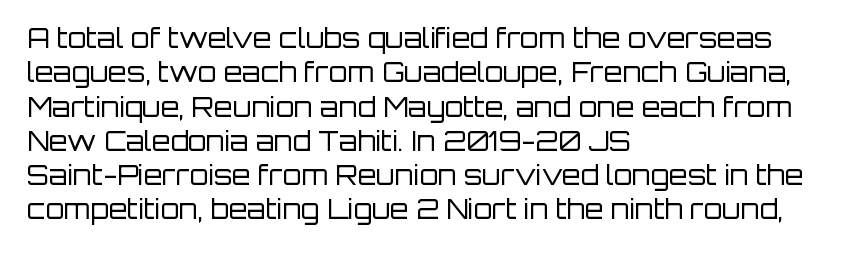
The letterforms sit at book weight or below. Honestly, the letter spacing is just normal — you wouldn't notice it. The type sits square on the baseline with zero lean. Unmarked baselines from the first word to the last. The text block is weighted toward the left margin, trailing off unevenly rightward. The designer left line spacing at the default.
